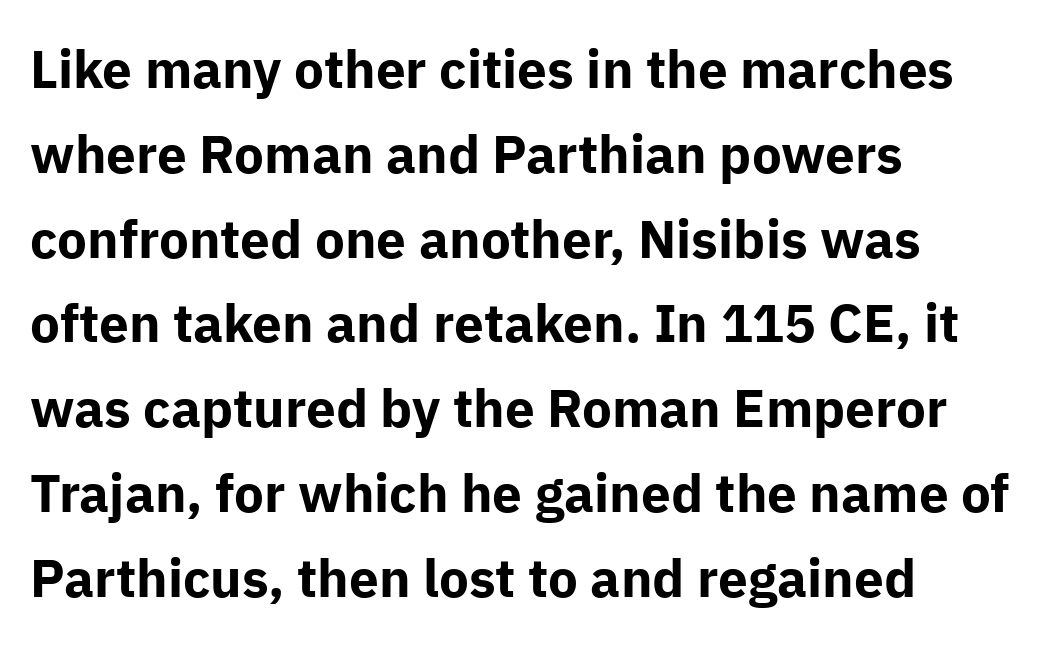
{"serif": "no", "italic": "no", "bold": "yes", "weight": "bold", "width": "normal", "stroke_contrast": "low", "x_height": "medium", "monospaced": "no", "underline": "no", "align": "left", "line_spacing": "normal", "line_spacing_ratio": 1.6, "letter_spacing": "normal", "letter_spacing_em": 0.0, "glyph_px": 53}
